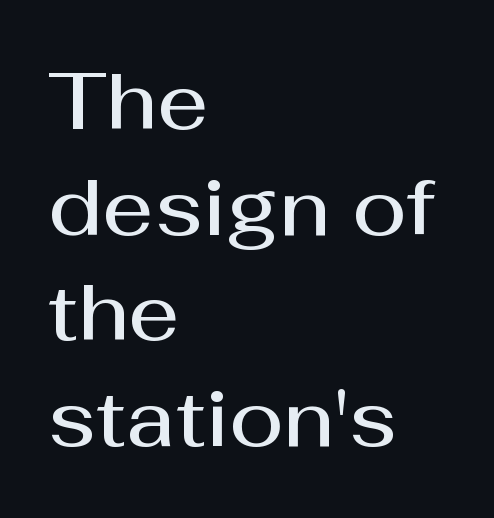
Between one letter and the next there's only the usual sliver of space. The typeface chosen for these lines omits serifs. The face used here is a semibold: visibly heavier than regular, lighter than bold. Short and long lines alike share a common starting point at left. These lines are rendered in a variable-pitch font. The area under the type is left untouched.
